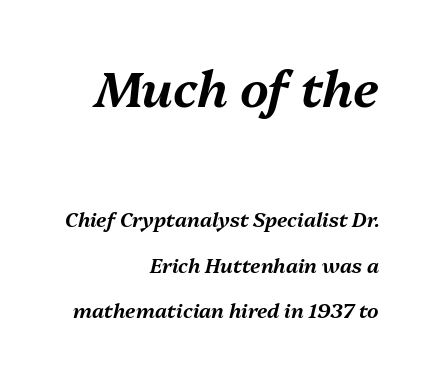
The image shows 50 px text type, italic (leaning right); set right-aligned, loose line spacing (2.28x), normal letter spacing, not underlined; the first (top) block is 2.5x larger; medium stroke contrast and a medium x-height.
